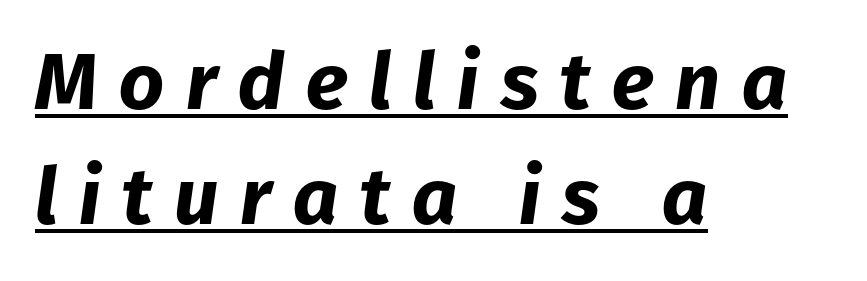
{"italic": "yes", "lean": "right", "slant_degrees": 8, "bold": "yes", "weight": "bold", "width": "normal", "stroke_contrast": "low", "x_height": "medium", "monospaced": "no", "underline": "yes", "align": "left", "line_spacing": "normal", "line_spacing_ratio": 1.46, "letter_spacing": "wide", "letter_spacing_em": 0.27, "glyph_px": 79}
